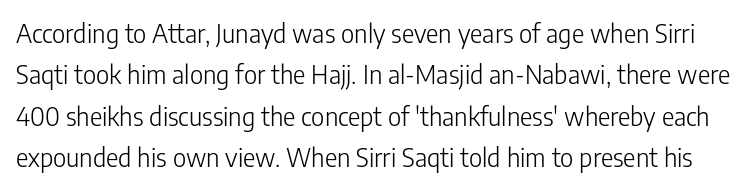
Q: Is the text bold? A: No.
Q: Is the text italic (slanted)? A: No, it is upright.
Q: Is the text underlined? A: No.
Q: Is the spacing between letters normal or unusually wide? A: Normal.
Q: Is the spacing between lines tight, normal or loose? A: Normal.
